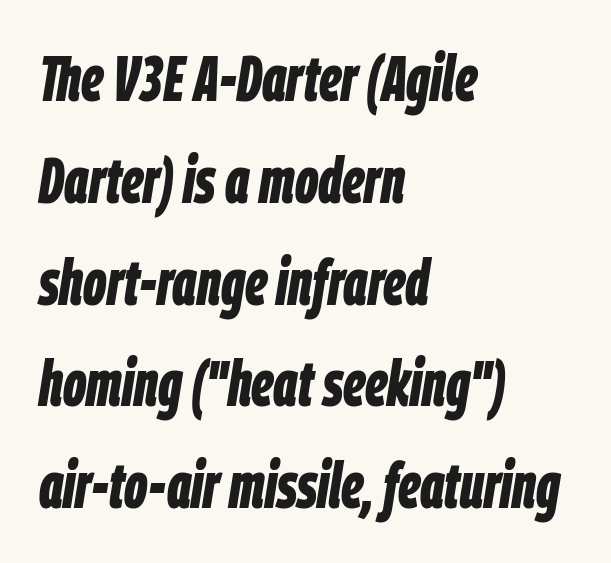
The image shows 64 px bold, condensed type, italic (leaning right); set left-aligned, normal line spacing (1.59x), normal letter spacing, not underlined; low stroke contrast and a large x-height.
